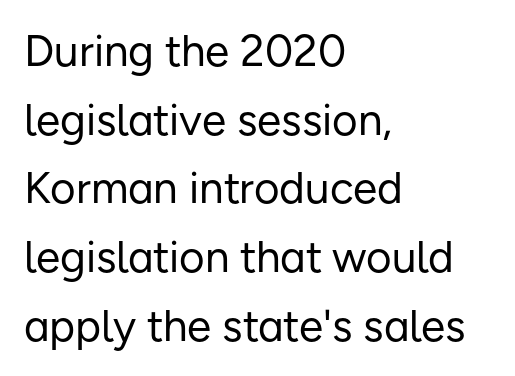
{"serif": "no", "italic": "no", "bold": "no", "weight": "regular", "width": "normal", "stroke_contrast": "low", "x_height": "medium", "monospaced": "no", "underline": "no", "align": "left", "line_spacing": "normal", "line_spacing_ratio": 1.56, "letter_spacing": "normal", "letter_spacing_em": 0.0, "glyph_px": 44}
